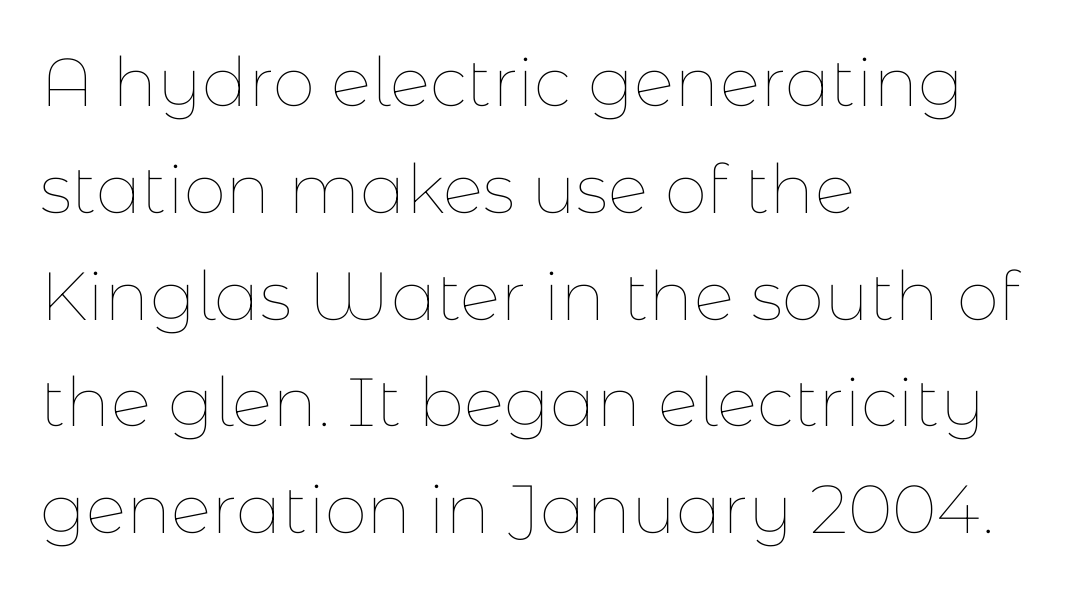
Q: Is the text bold? A: No.
Q: Is the text italic (slanted)? A: No, it is upright.
Q: Is the text underlined? A: No.
Q: How is the paragraph aligned? A: Left-aligned.
Q: Is the spacing between letters normal or unusually wide? A: Normal.
Q: Is the spacing between lines tight, normal or loose? A: Normal.
Q: Width (condensed, normal, or wide)? A: Normal.
Q: Stroke contrast? A: Low.
Q: x-height? A: Medium.
Q: Monospaced? A: No.
